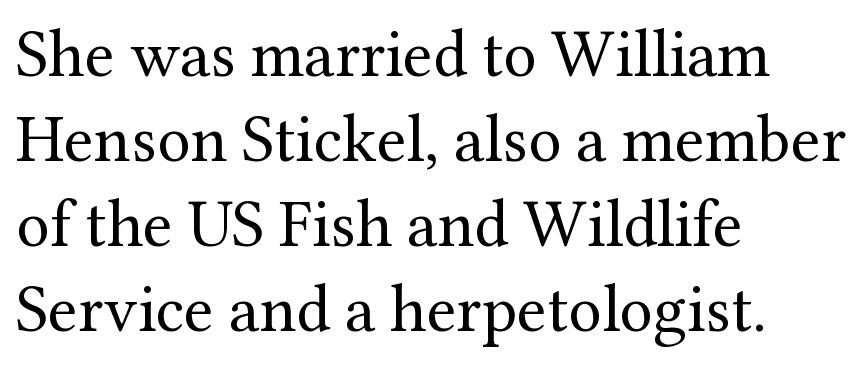
The passage shown is typeset with a serif family. Posture: vertical. The space beneath each line is pristine and unruled. Proportional: the letters do not fall into vertical columns. Reading down the block, your eye returns to a fixed left position each line. This reads as an unemphasized weight, regular at the heaviest.
